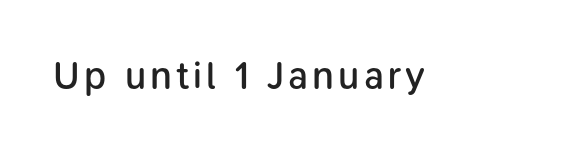
Q: Is the text bold? A: Semi-bold.
Q: Is the text italic (slanted)? A: No, it is upright.
Q: Is the typeface a serif or a sans-serif typeface? A: Sans-serif.
Q: Is the text underlined? A: No.
Q: Width (condensed, normal, or wide)? A: Normal.
Q: Stroke contrast? A: Low.
Q: x-height? A: Medium.
Q: Monospaced? A: No.
